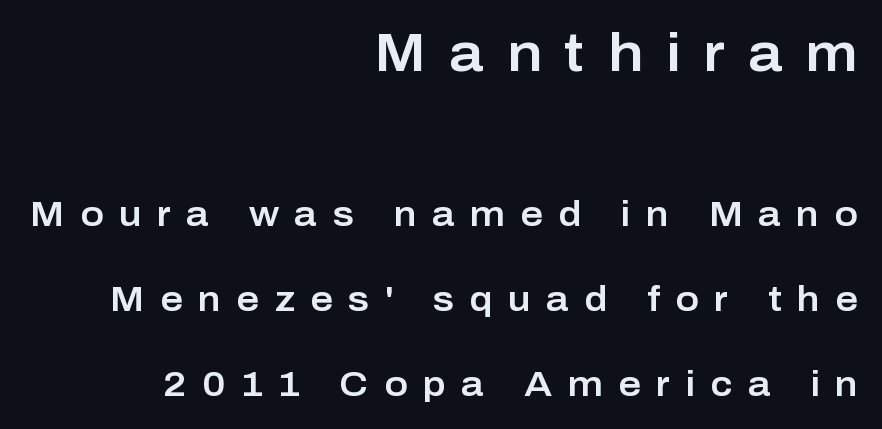
{"serif": "no", "italic": "no", "width": "normal", "stroke_contrast": "low", "x_height": "medium", "monospaced": "no", "underline": "no", "align": "right", "line_spacing": "loose", "line_spacing_ratio": 2.43, "letter_spacing": "wide", "letter_spacing_em": 0.44, "larger_block": "first", "size_ratio": 1.51, "glyph_px": 53}
